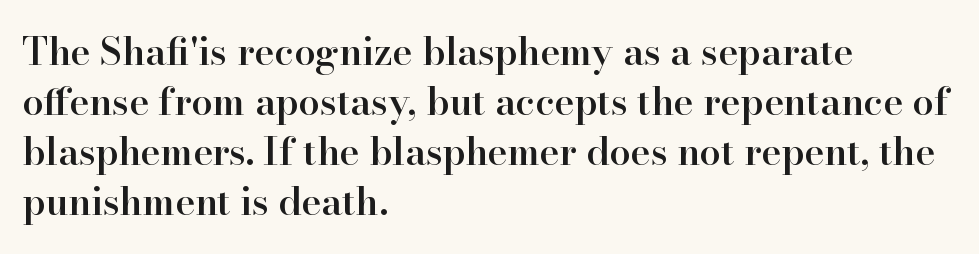
The gaps between neighbouring characters are ordinary and unremarkable. Style check: upright. Summary of weight: moderately heavy, a semibold. The glyphs are unaccompanied by any horizontal stroke below them. Examine the stroke ends and you'll spot serifs.
